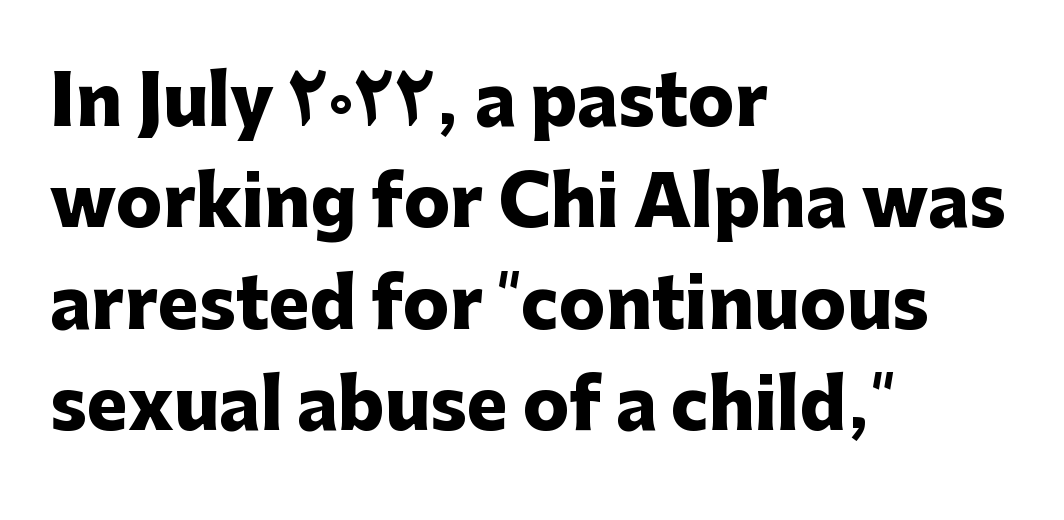
{"serif": "no", "italic": "no", "bold": "yes", "weight": "heavy", "width": "normal", "stroke_contrast": "low", "x_height": "medium", "monospaced": "no", "underline": "no", "align": "left", "line_spacing": "normal", "line_spacing_ratio": 1.47, "letter_spacing": "normal", "letter_spacing_em": 0.0, "glyph_px": 69}
